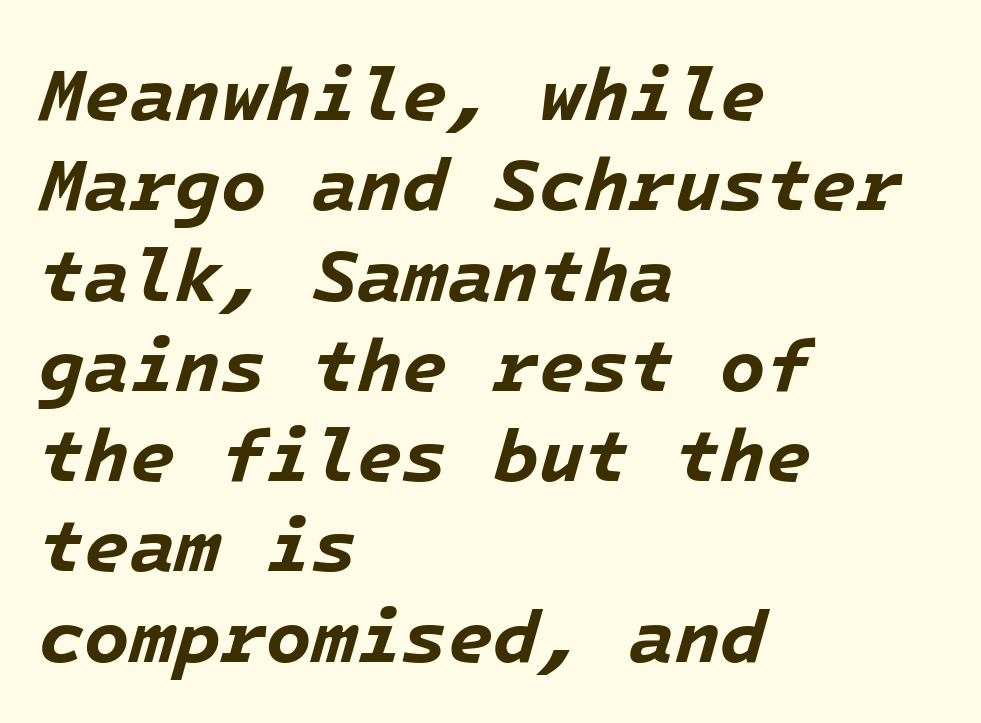
The image shows 74 px bold type, italic (leaning right); set left-aligned, line spacing 1.22x, normal letter spacing, not underlined; low stroke contrast and a medium x-height.
